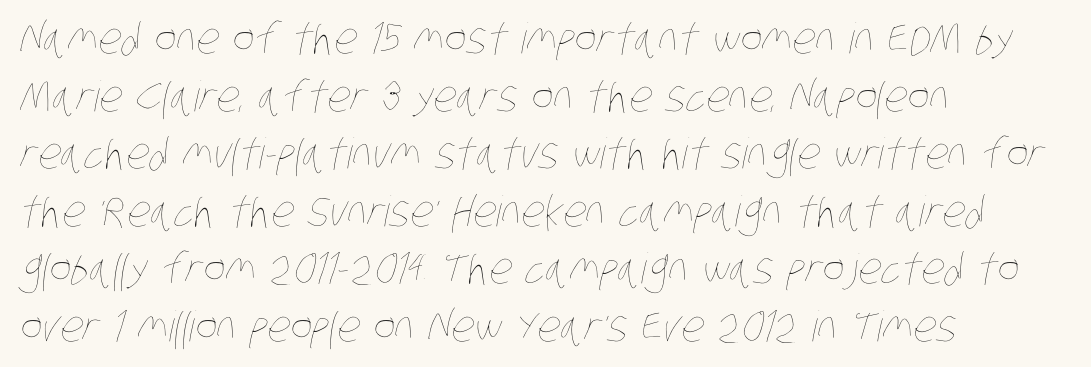
Each stroke keeps to a modest, everyday thickness or less. Rule under the text: the space is simply empty. The designer left line spacing at the default. Caption: standard tracking, unaltered. Horizontally, the lines are justified to the leading edge only.
